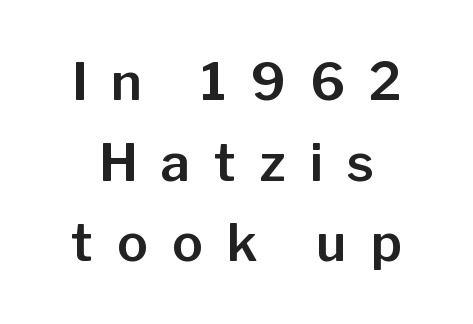
This sample uses expanded letter spacing, leaving extra air between glyphs. Looks like regular typesetting: each glyph gets only the width it needs. Type without underlining. Notice how descenders clear the ascenders below comfortably — that's standard leading. The face used here is a sans, in the tradition of grotesques and geometrics.
